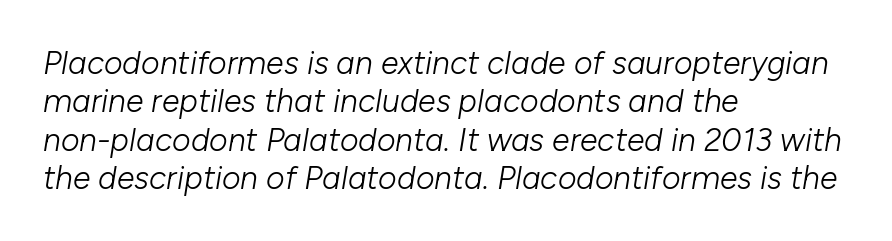
This rendering features lettering with no underline. The letters sit at their default tracking, neither squeezed nor spread. Each letter keeps its own natural width here, so spacing adapts to shape. This is oblique type, the kind used for emphasis or titles. Stem width sits at or under what a default text font uses.
